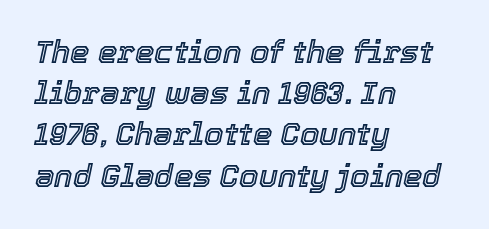
Q: Is the text italic (slanted)? A: Yes, it leans right by about 12 degrees.
Q: Is the text underlined? A: No.
Q: How is the paragraph aligned? A: Left-aligned.
Q: Is the spacing between letters normal or unusually wide? A: Normal.
Q: Is the spacing between lines tight, normal or loose? A: Normal.
Q: Width (condensed, normal, or wide)? A: Normal.
Q: x-height? A: Medium.
Q: Monospaced? A: No.
